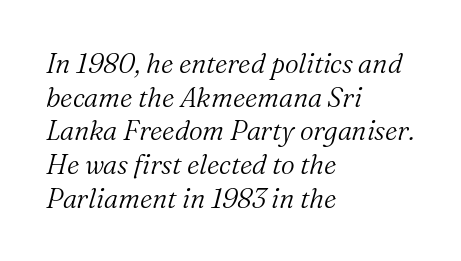
No extra tracking has been applied to these lines. This sample is left-justified, so line endings fall wherever the words run out. A quiet, ordinary-to-light weight characterises the typeface. A clean baseline with only descenders dipping below it. A typesetter would call this leading conventional body-copy spacing.
